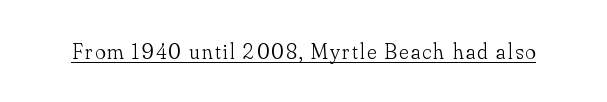
Q: Is the text bold? A: No.
Q: Is the text italic (slanted)? A: No, it is upright.
Q: Is the text underlined? A: Yes.
